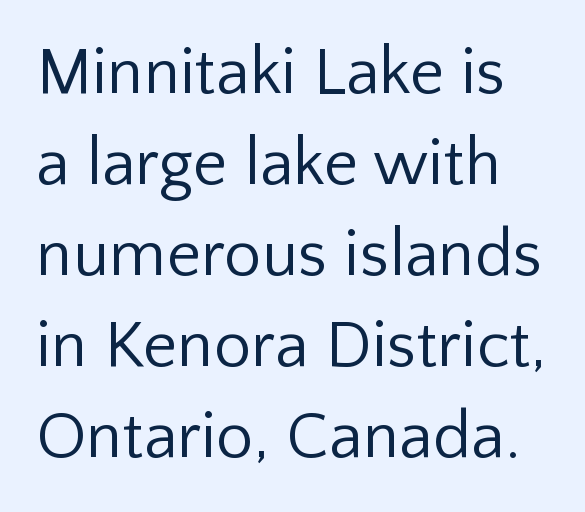
The rendering keeps characters at their native spacing. Rows of type keep a routine distance in the vertical direction. No extra ink here — the face is not bold. Think of a printed novel: that variable character pitch is what you see here. The string is rendered with underlining switched off. The text was rendered using a sans face with plain stroke endings.
